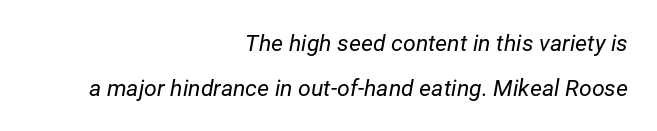
Q: Is the text bold? A: No.
Q: Is the text italic (slanted)? A: Yes, it leans right by about 12 degrees.
Q: Is the text underlined? A: No.
Q: How is the paragraph aligned? A: Right-aligned.
Q: Is the spacing between letters normal or unusually wide? A: Normal.
Q: Is the spacing between lines tight, normal or loose? A: Loose.
